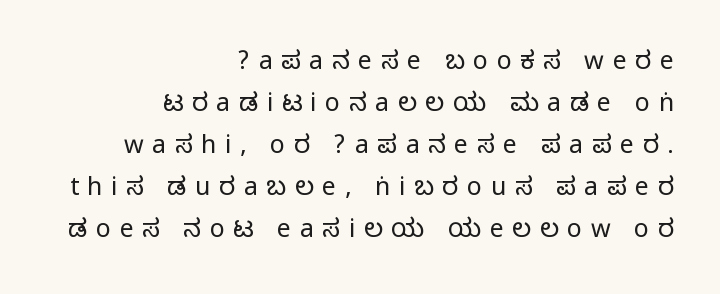
Q: Is the text italic (slanted)? A: No, it is upright.
Q: Is the text underlined? A: No.
Q: How is the paragraph aligned? A: Right-aligned.
Q: Is the spacing between letters normal or unusually wide? A: Unusually wide.
Q: Is the spacing between lines tight, normal or loose? A: Normal.
